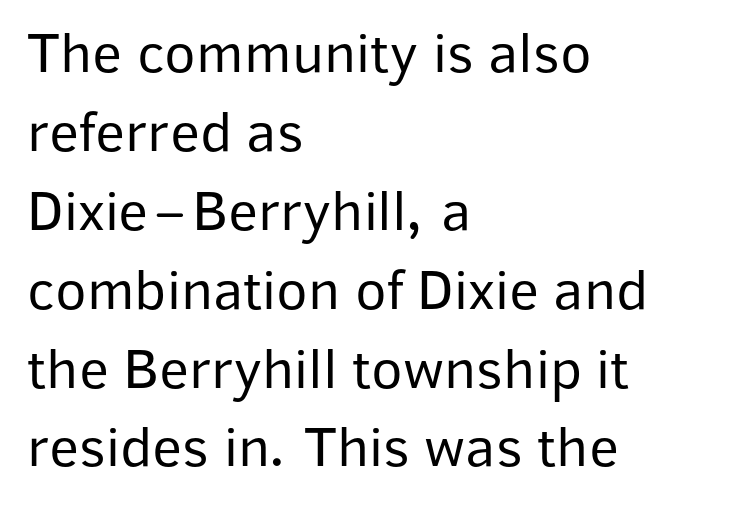
The passage shown is not bold in any degree. The glyphs are unaccompanied by any horizontal stroke below them. Do the characters align in a grid? No, the font is proportional. Where is the straight margin? On the left.
